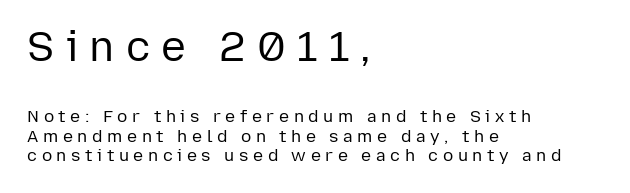
The image shows 42 px regular-weight sans-serif type, upright; set left-aligned, tight line spacing (1.14x), unusually wide letter spacing (+0.27 em), not underlined; the first (top) block is 2.47x larger; low stroke contrast and a medium x-height.
